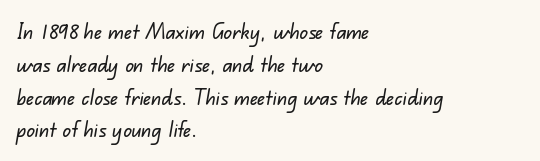
The image shows 21 px text type; set left-aligned, normal line spacing (1.56x), normal letter spacing, not underlined.
